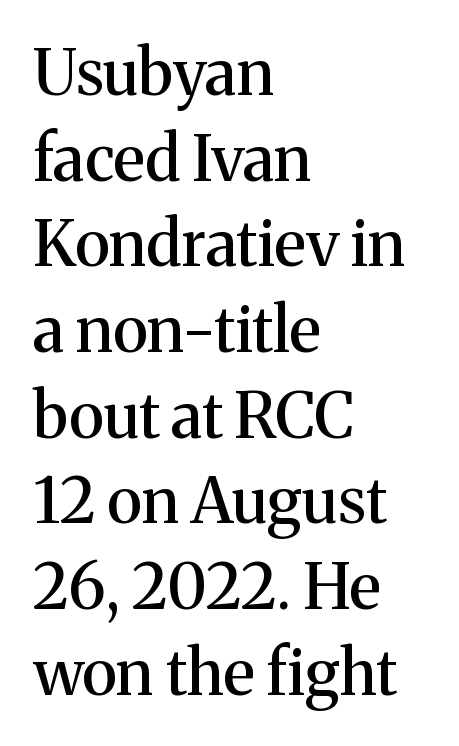
Which margin do the lines hug? The left one — the right edge is uneven. Each letter's strokes conclude with small projecting serifs. Unlike italic type, these characters show no tilt at all. A clean baseline with only descenders dipping below it. Is the letter spacing exaggerated? No — it looks like the ordinary default.
